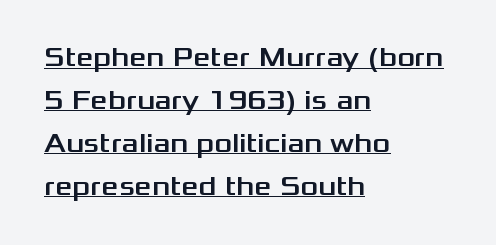
Q: Is the text italic (slanted)? A: No, it is upright.
Q: Is the text underlined? A: Yes.
Q: How is the paragraph aligned? A: Left-aligned.
Q: Is the spacing between letters normal or unusually wide? A: Normal.
Q: Is the spacing between lines tight, normal or loose? A: Normal.
